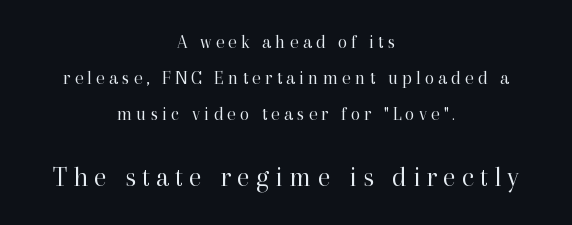
{"serif": "yes", "italic": "no", "bold": "no", "weight": "regular", "width": "normal", "stroke_contrast": "high", "x_height": "medium", "monospaced": "no", "underline": "no", "align": "center", "line_spacing_ratio": 1.89, "letter_spacing": "wide", "letter_spacing_em": 0.22, "larger_block": "second", "size_ratio": 1.47, "glyph_px": 28}
